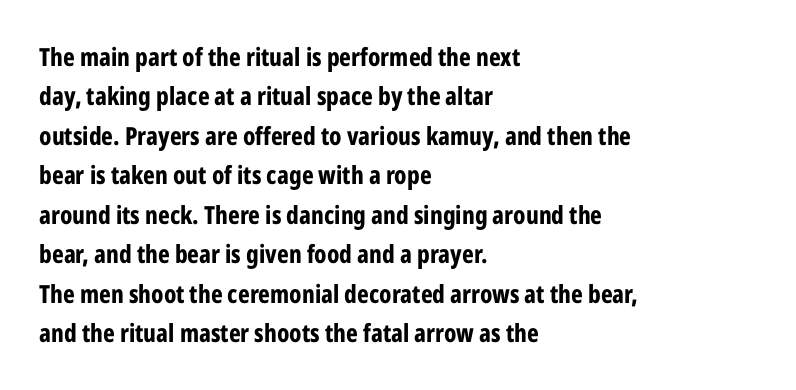
The image shows 25 px bold type, upright; set left-aligned, normal line spacing (1.58x), normal letter spacing, not underlined.
